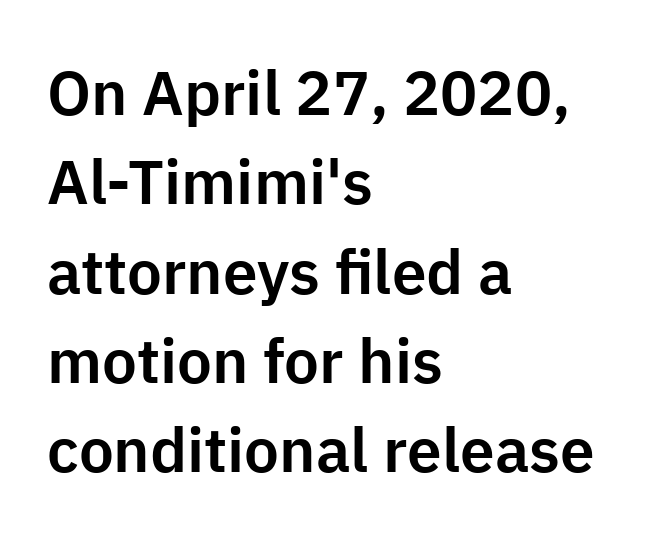
{"serif": "no", "italic": "no", "width": "normal", "stroke_contrast": "low", "x_height": "medium", "monospaced": "no", "underline": "no", "align": "left", "line_spacing": "normal", "line_spacing_ratio": 1.44, "letter_spacing": "normal", "letter_spacing_em": 0.0, "glyph_px": 62}
